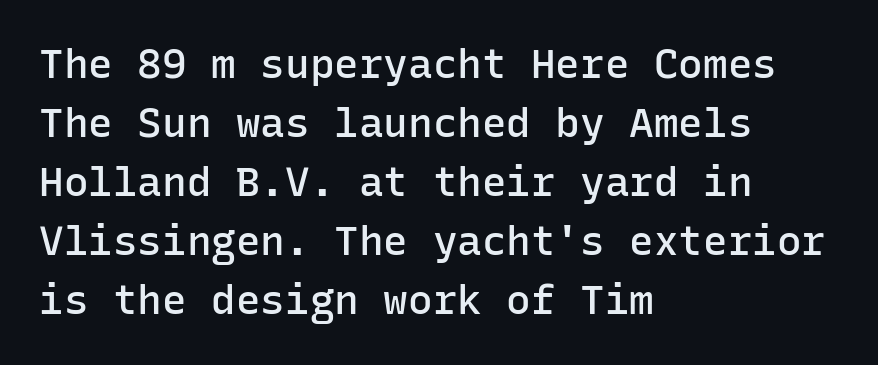
Each new line begins a customary step beneath the previous one. The lines in this sample share a left origin and differ only in where they stop. A bare baseline throughout the passage. Characters follow at the spacing the type designer built in. Font category for this specimen: sans-serif.
